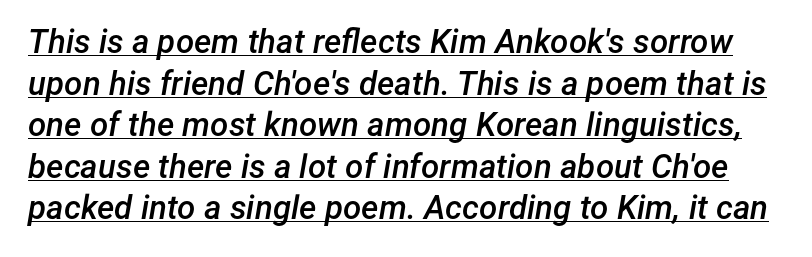
Every letter is mildly thick-stroked: semibold rather than bold. A normal amount of white space separates one row of letters from the next. Do the characters align in a grid? No, the font is proportional. Tracking value appears to be zero — textbook default spacing. The specimen includes a rule beneath the text block's lines. Style check: oblique.
